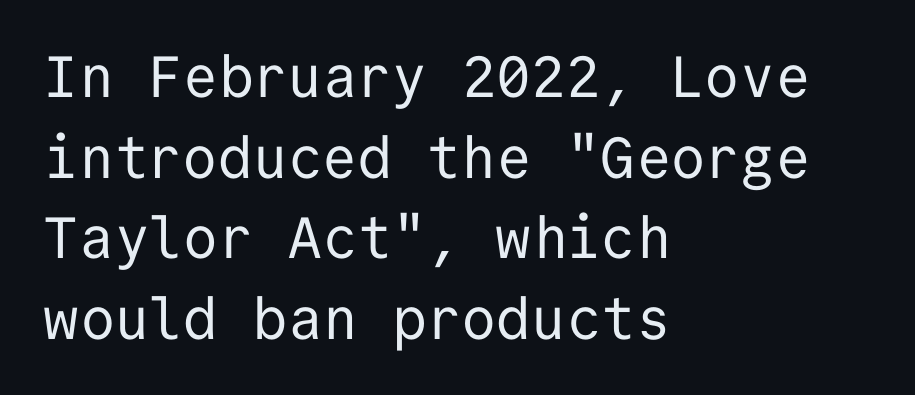
Q: Is the text bold? A: No.
Q: Is the text italic (slanted)? A: No, it is upright.
Q: Is the typeface a serif or a sans-serif typeface? A: Sans-serif.
Q: Is the text underlined? A: No.
Q: How is the paragraph aligned? A: Left-aligned.
Q: Is the spacing between letters normal or unusually wide? A: Normal.
Q: Is the spacing between lines tight, normal or loose? A: Normal.
Q: Width (condensed, normal, or wide)? A: Normal.
Q: Stroke contrast? A: Low.
Q: x-height? A: Medium.
Q: Monospaced? A: Yes.
